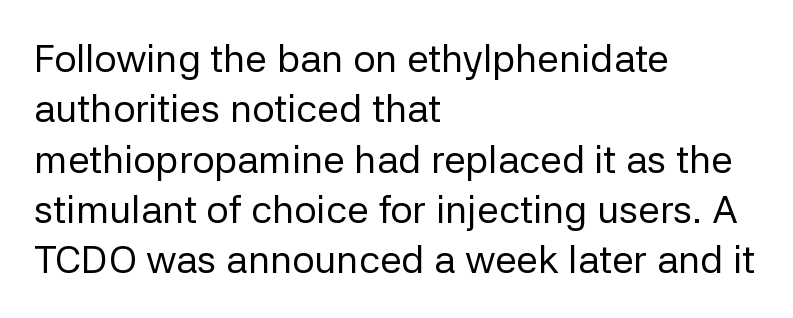
{"serif": "no", "italic": "no", "bold": "no", "weight": "regular", "width": "normal", "stroke_contrast": "low", "x_height": "medium", "monospaced": "no", "underline": "no", "align": "left", "line_spacing": "normal", "line_spacing_ratio": 1.29, "letter_spacing": "normal", "letter_spacing_em": 0.0, "glyph_px": 39}
